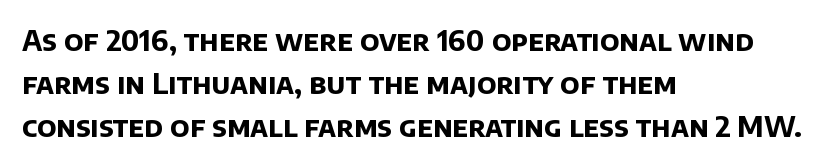
{"serif": "no", "bold": "yes", "weight": "bold", "width": "normal", "stroke_contrast": "low", "x_height": "large", "monospaced": "no", "underline": "no", "align": "left", "line_spacing": "normal", "line_spacing_ratio": 1.54, "letter_spacing": "normal", "letter_spacing_em": 0.0, "glyph_px": 28}
